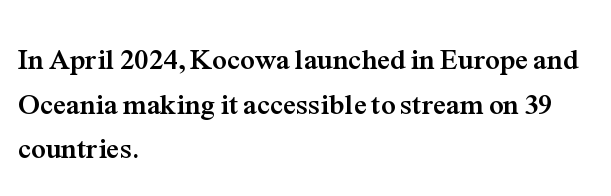
Q: Is the text bold? A: Yes.
Q: Is the text italic (slanted)? A: No, it is upright.
Q: Is the typeface a serif or a sans-serif typeface? A: Serif.
Q: Is the text underlined? A: No.
Q: How is the paragraph aligned? A: Left-aligned.
Q: Is the spacing between letters normal or unusually wide? A: Normal.
Q: Is the spacing between lines tight, normal or loose? A: Normal.
Q: Width (condensed, normal, or wide)? A: Normal.
Q: Stroke contrast? A: Medium.
Q: x-height? A: Medium.
Q: Monospaced? A: No.
